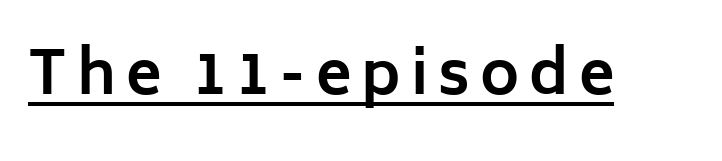
Q: Is the text bold? A: Yes.
Q: Is the text italic (slanted)? A: No, it is upright.
Q: Is the typeface a serif or a sans-serif typeface? A: Sans-serif.
Q: Is the text underlined? A: Yes.
Q: Width (condensed, normal, or wide)? A: Normal.
Q: Stroke contrast? A: Low.
Q: x-height? A: Medium.
Q: Monospaced? A: No.
